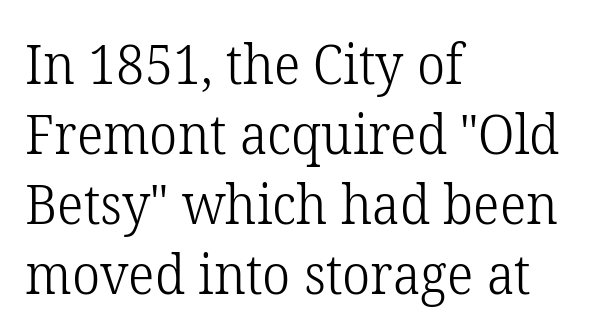
{"serif": "yes", "italic": "no", "bold": "no", "weight": "light", "width": "normal", "stroke_contrast": "low", "x_height": "medium", "monospaced": "no", "underline": "no", "align": "left", "line_spacing": "normal", "line_spacing_ratio": 1.27, "letter_spacing": "normal", "letter_spacing_em": 0.0, "glyph_px": 55}
